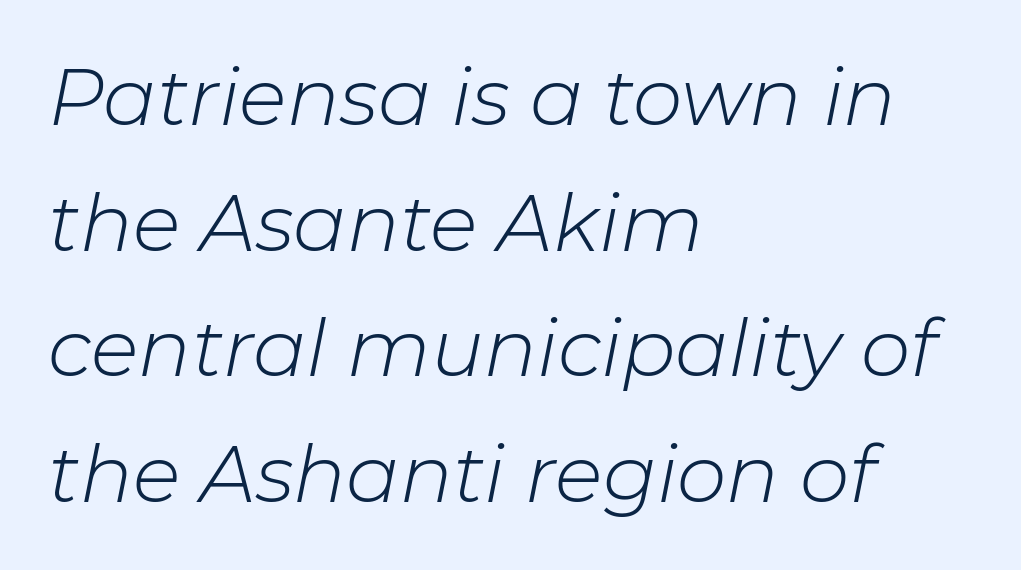
Q: Is the text bold? A: No.
Q: Is the text italic (slanted)? A: Yes, it leans right by about 11 degrees.
Q: Is the text underlined? A: No.
Q: How is the paragraph aligned? A: Left-aligned.
Q: Is the spacing between letters normal or unusually wide? A: Normal.
Q: Is the spacing between lines tight, normal or loose? A: Normal.
Q: Width (condensed, normal, or wide)? A: Normal.
Q: Stroke contrast? A: Low.
Q: x-height? A: Medium.
Q: Monospaced? A: No.
